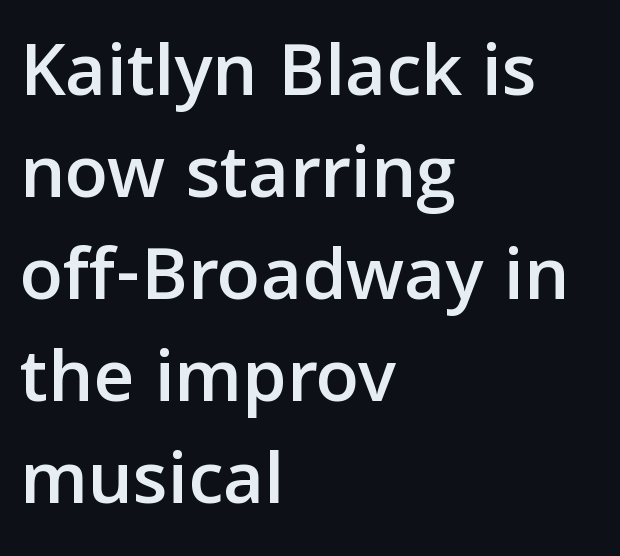
The strip under each line holds only bare page. In terms of posture, this sample is upright. These lines stack with their left ends in a neat column. Regular leading.
